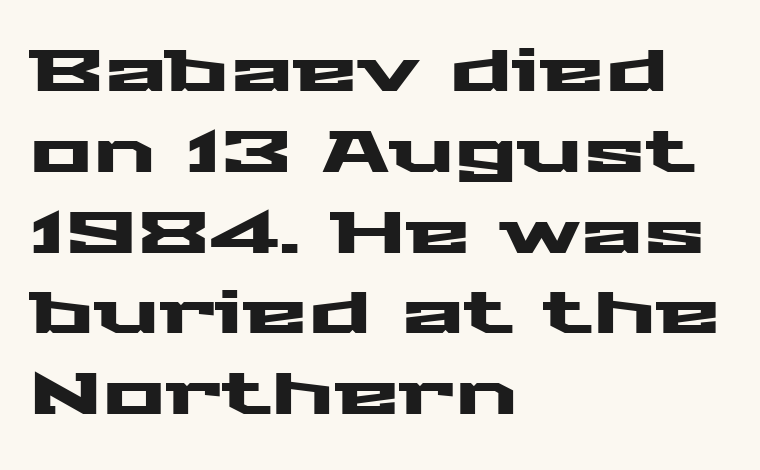
The image shows 59 px wide sans-serif type, upright; set left-aligned, normal line spacing (1.37x), normal letter spacing, not underlined; medium stroke contrast and a medium x-height.
